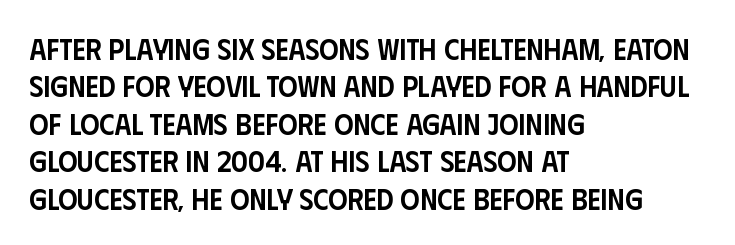
Q: Is the text bold? A: Semi-bold.
Q: Is the text italic (slanted)? A: No, it is upright.
Q: Is the typeface a serif or a sans-serif typeface? A: Sans-serif.
Q: Is the text underlined? A: No.
Q: How is the paragraph aligned? A: Left-aligned.
Q: Is the spacing between letters normal or unusually wide? A: Normal.
Q: Is the spacing between lines tight, normal or loose? A: Normal.
Q: Width (condensed, normal, or wide)? A: Condensed.
Q: Stroke contrast? A: Low.
Q: x-height? A: Large.
Q: Monospaced? A: No.
